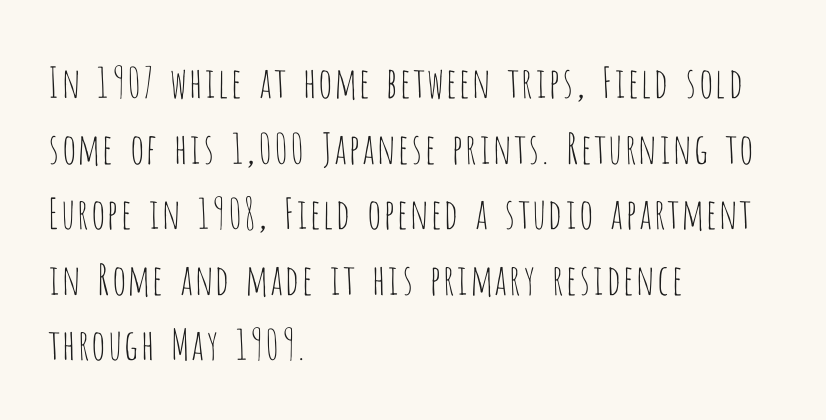
Q: Is the text bold? A: No.
Q: Is the text italic (slanted)? A: No, it is upright.
Q: Is the typeface a serif or a sans-serif typeface? A: Sans-serif.
Q: Is the text underlined? A: No.
Q: How is the paragraph aligned? A: Left-aligned.
Q: Is the spacing between letters normal or unusually wide? A: Normal.
Q: Is the spacing between lines tight, normal or loose? A: Normal.
Q: Width (condensed, normal, or wide)? A: Condensed.
Q: Stroke contrast? A: Low.
Q: x-height? A: Large.
Q: Monospaced? A: No.
